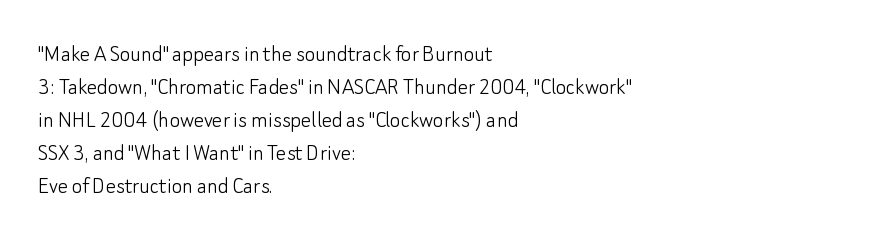
The setting favours the left margin, as ordinary paragraphs usually do. The letters stand upright; this is a roman face. Does the leading feel generous? No, just average. The passage shown has conventional tracking throughout. Each stroke keeps to a modest, everyday thickness or less.
